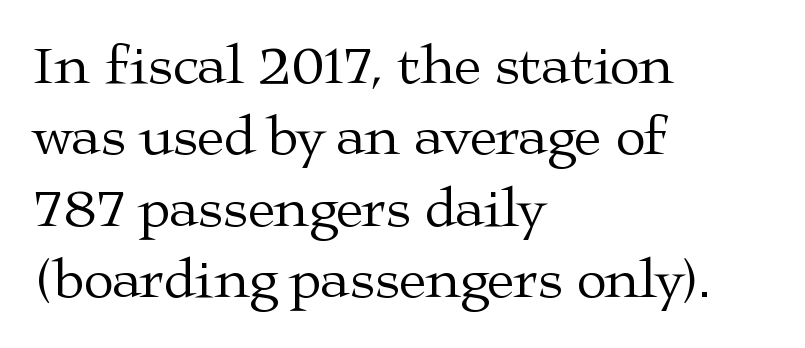
Q: Is the text bold? A: No.
Q: Is the text italic (slanted)? A: No, it is upright.
Q: Is the typeface a serif or a sans-serif typeface? A: Serif.
Q: Is the text underlined? A: No.
Q: How is the paragraph aligned? A: Left-aligned.
Q: Is the spacing between letters normal or unusually wide? A: Normal.
Q: Is the spacing between lines tight, normal or loose? A: Normal.
Q: Width (condensed, normal, or wide)? A: Wide.
Q: Stroke contrast? A: Medium.
Q: x-height? A: Medium.
Q: Monospaced? A: No.
